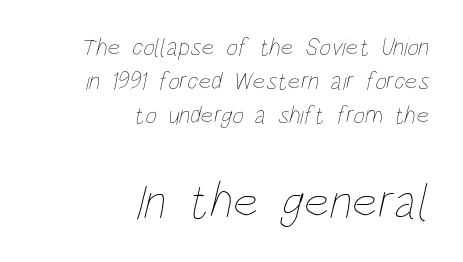
The image shows 50 px thin, condensed type; set right-aligned, normal line spacing (1.36x), normal letter spacing, not underlined; the second (bottom) block is 2.0x larger; low stroke contrast and a large x-height.
